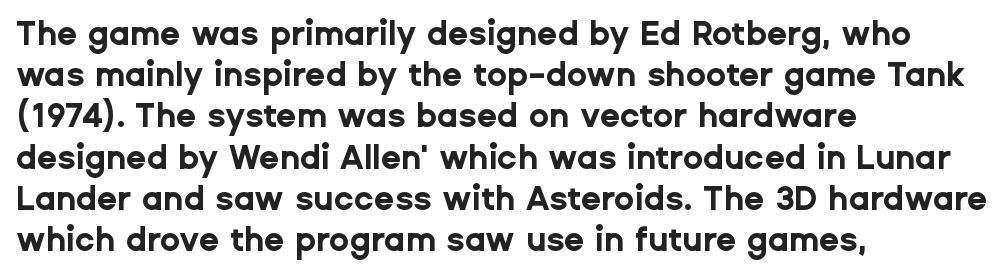
If you measured baseline to baseline, you'd find a middling distance. Each glyph is drawn with heavy, bold strokes. Varying glyph widths throughout — classic text-font behaviour. Leftover space on each line is placed entirely after the last word. Designer's note — italics off, roman on. Rule under the text: the space is simply empty.
